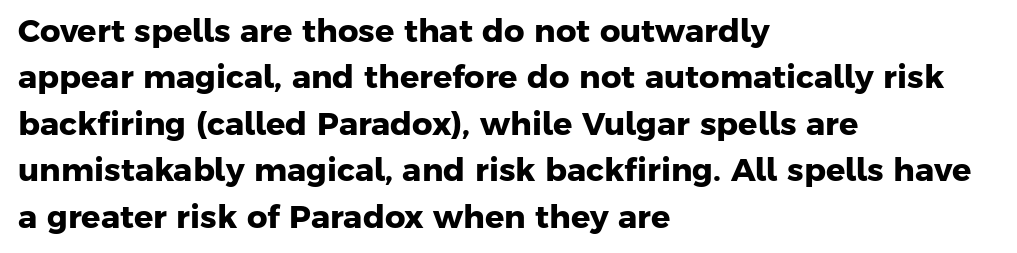
{"serif": "no", "bold": "yes", "weight": "heavy", "width": "normal", "stroke_contrast": "low", "x_height": "medium", "monospaced": "no", "underline": "no", "align": "left", "line_spacing": "normal", "line_spacing_ratio": 1.45, "letter_spacing": "normal", "letter_spacing_em": 0.0, "glyph_px": 32}
